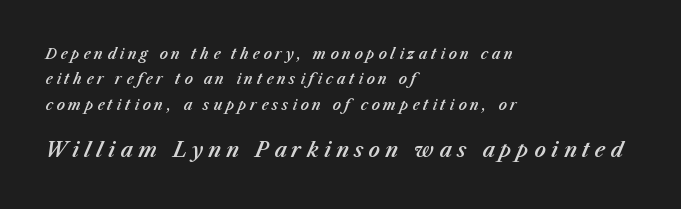
The image shows 20 px text type, italic (leaning right); set left-aligned, line spacing 1.82x, unusually wide letter spacing (+0.26 em), not underlined; the second (bottom) block is 1.43x larger.
